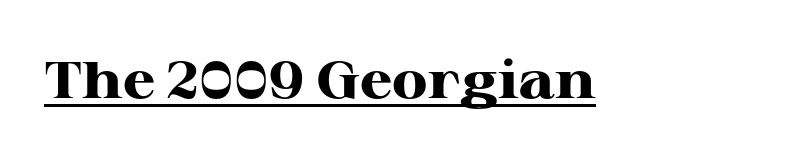
The type is set solid horizontally, with unmodified tracking. Looks like regular typesetting: each glyph gets only the width it needs. Every word sits above its own underline. The specimen reads as upright at a glance. A full-strength bold gives these letters their thick strokes.
